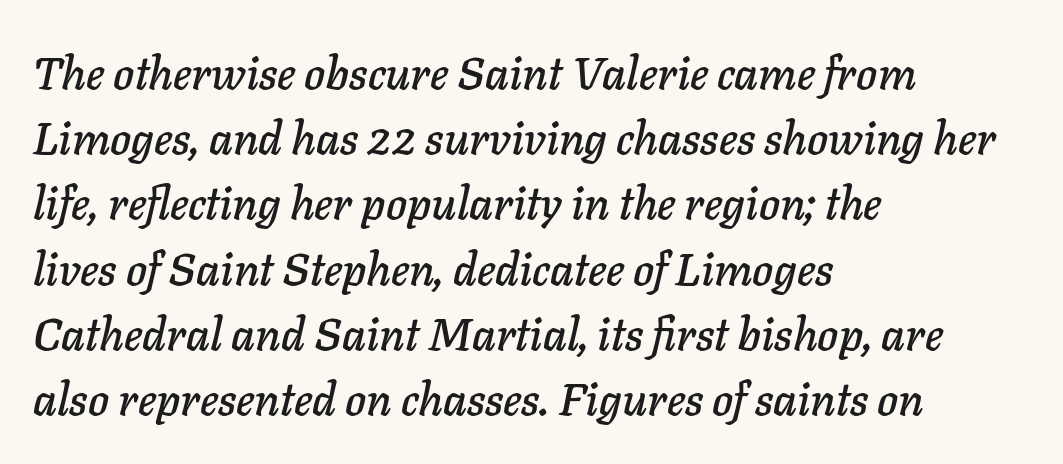
Q: Is the text italic (slanted)? A: Yes, it leans right by about 11 degrees.
Q: Is the text underlined? A: No.
Q: How is the paragraph aligned? A: Left-aligned.
Q: Is the spacing between letters normal or unusually wide? A: Normal.
Q: Is the spacing between lines tight, normal or loose? A: Normal.
Q: Width (condensed, normal, or wide)? A: Normal.
Q: Stroke contrast? A: Low.
Q: x-height? A: Medium.
Q: Monospaced? A: No.
